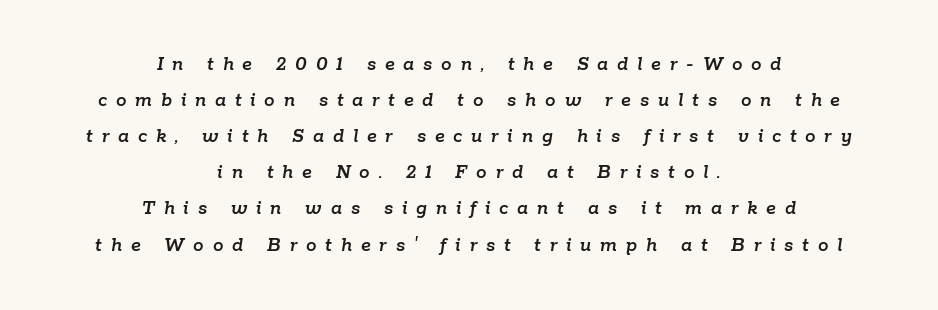
The image shows 21 px text type, italic (leaning right); set centered, line spacing 1.72x, unusually wide letter spacing (+0.42 em), not underlined.
